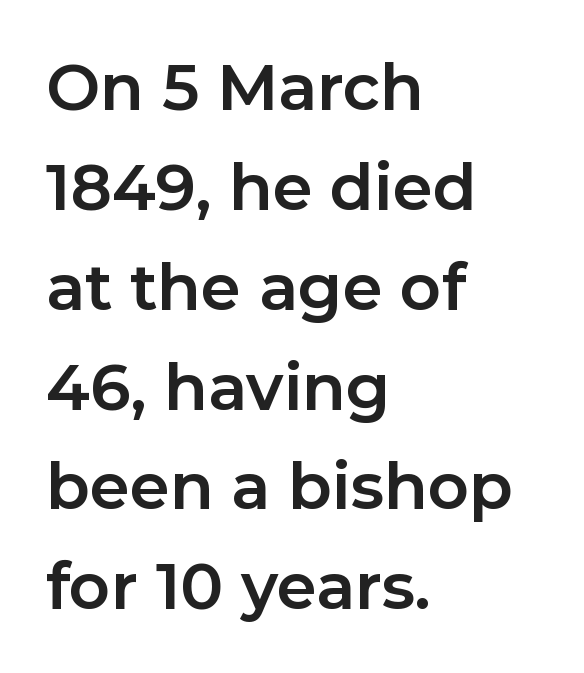
{"serif": "no", "italic": "no", "bold": "yes", "weight": "bold", "width": "normal", "stroke_contrast": "low", "x_height": "medium", "monospaced": "no", "underline": "no", "align": "left", "line_spacing": "normal", "line_spacing_ratio": 1.56, "letter_spacing": "normal", "letter_spacing_em": 0.0, "glyph_px": 64}
